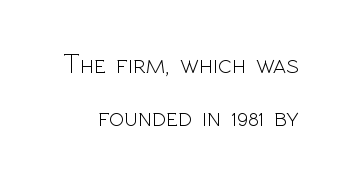
No word sits above an underline. Note: no serifs on the glyphs. Is this a fixed-width face? No — the glyphs have proportional, varying widths. The letterforms sit at book weight or below.
